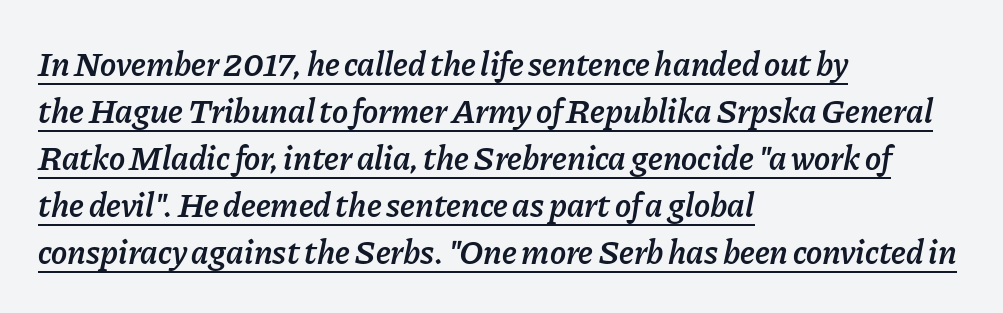
This block has exactly the height ordinary leading produces. Is the type slanted? Yes — the strokes lean at a clear angle. Letter spacing: default. A rule runs beneath these lines of type. Looks like regular typesetting: each glyph gets only the width it needs. Set as a demibold, roughly 600 on the weight scale.
